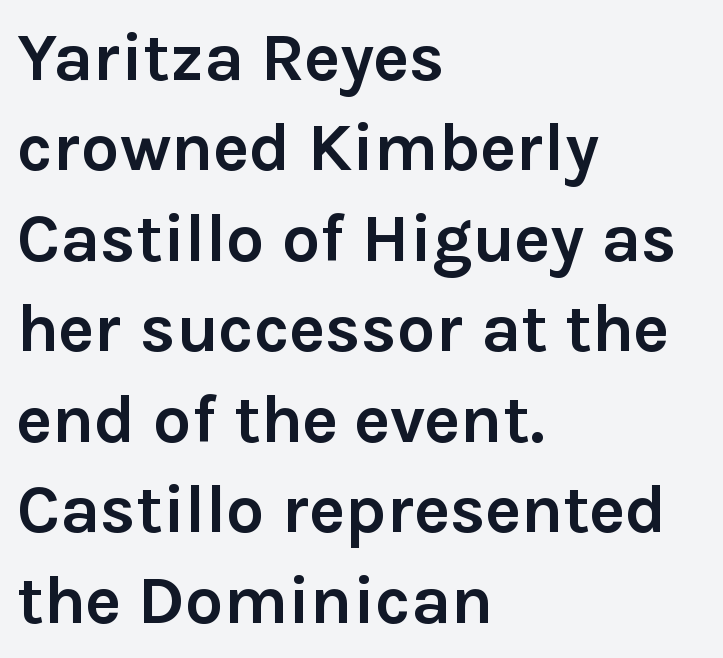
Serif or sans? Sans — the stroke terminals are bare. Each letter keeps its own natural width here, so spacing adapts to shape. How are the letters spaced? Ordinarily, with no added tracking. Underline: absent.
